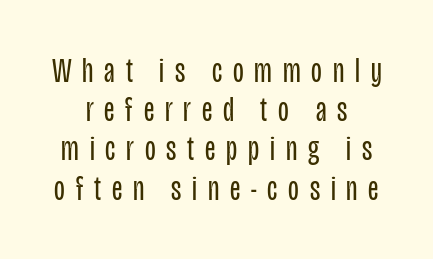
The image shows 35 px regular-weight, condensed sans-serif type, upright; set centered, tight line spacing (1.12x), unusually wide letter spacing (+0.31 em), not underlined; low stroke contrast and a large x-height.
